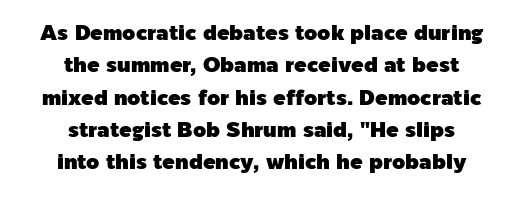
The image shows 21 px text type, upright; set centered, normal line spacing (1.54x), normal letter spacing, not underlined.
